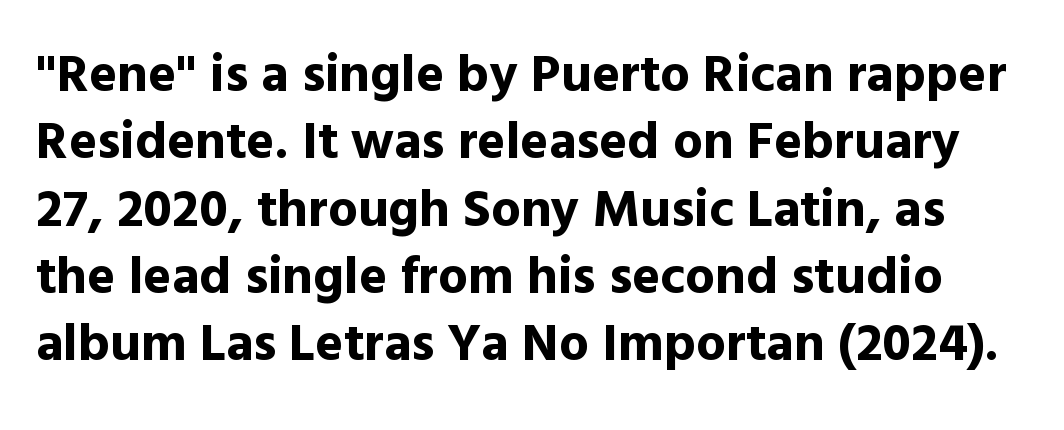
Q: Is the text bold? A: Yes.
Q: Is the text italic (slanted)? A: No, it is upright.
Q: Is the typeface a serif or a sans-serif typeface? A: Sans-serif.
Q: Is the text underlined? A: No.
Q: Is the spacing between letters normal or unusually wide? A: Normal.
Q: Is the spacing between lines tight, normal or loose? A: Normal.
Q: Width (condensed, normal, or wide)? A: Normal.
Q: x-height? A: Medium.
Q: Monospaced? A: No.
